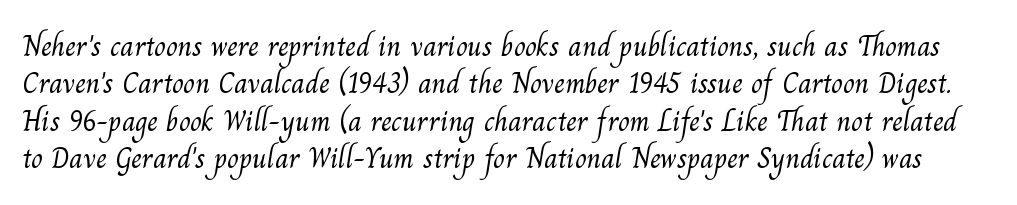
Nobody drew a line under any word here. Character widths vary here, with narrow letters taking less room than wide ones. The strokes are not fattened; the text isn't bold. Regarding serifs, this sample has them. Characters follow at the spacing the type designer built in.
